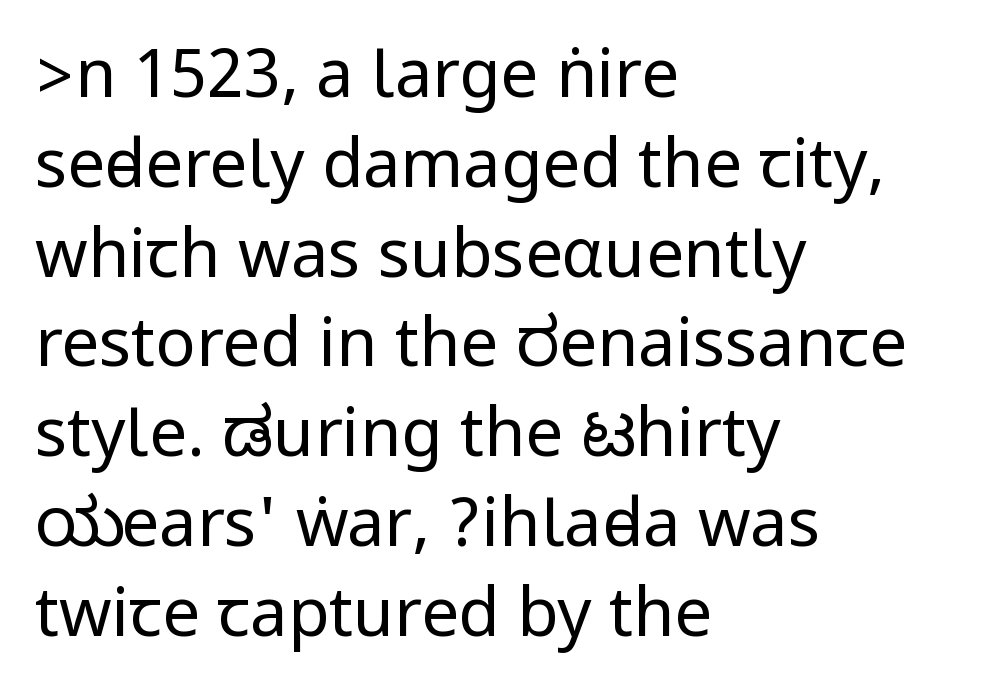
{"serif": "no", "italic": "no", "bold": "no", "weight": "regular", "width": "condensed", "stroke_contrast": "low", "underline": "no", "align": "left", "line_spacing": "normal", "line_spacing_ratio": 1.34, "letter_spacing": "normal", "letter_spacing_em": 0.0, "glyph_px": 67}
